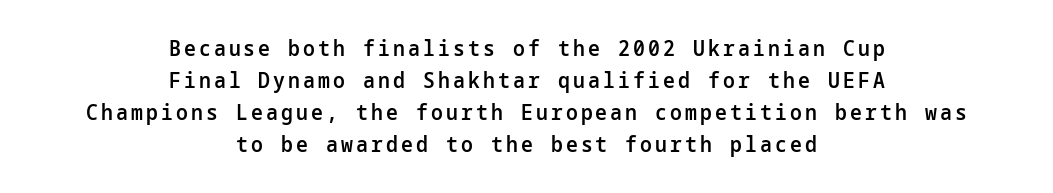
Q: Is the text bold? A: Semi-bold.
Q: Is the text italic (slanted)? A: No, it is upright.
Q: Is the text underlined? A: No.
Q: How is the paragraph aligned? A: Centered.
Q: Is the spacing between lines tight, normal or loose? A: Normal.
